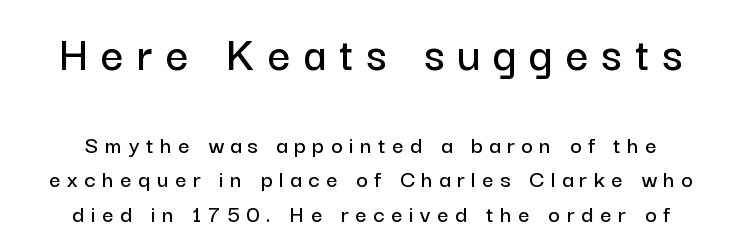
Q: Is the text italic (slanted)? A: No, it is upright.
Q: Is the typeface a serif or a sans-serif typeface? A: Sans-serif.
Q: Is the text underlined? A: No.
Q: How is the paragraph aligned? A: Centered.
Q: Is the spacing between letters normal or unusually wide? A: Unusually wide.
Q: Is the spacing between lines tight, normal or loose? A: Normal.
Q: Which block of text is set in a larger size, the first (top) or the second (bottom)? A: The first (top) one.
Q: Width (condensed, normal, or wide)? A: Normal.
Q: Stroke contrast? A: Low.
Q: x-height? A: Medium.
Q: Monospaced? A: No.
